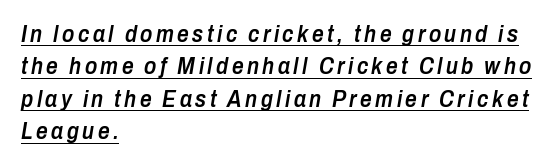
The image shows 23 px text type, italic (leaning right); set left-aligned, normal line spacing (1.41x), underlined.
